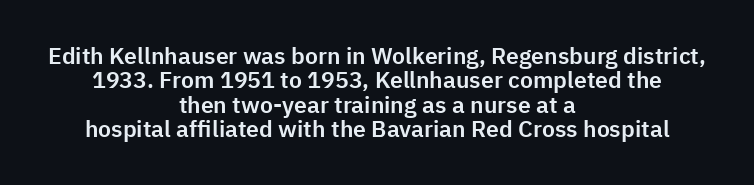
The image shows 23 px text type, upright; set centered, tight line spacing (1.06x), normal letter spacing, not underlined.
